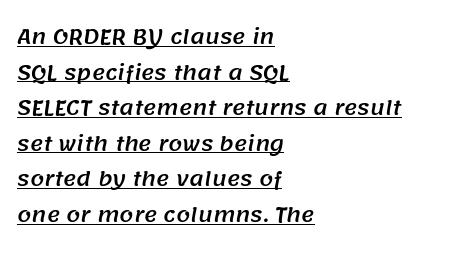
{"underline": "yes", "align": "left", "line_spacing_ratio": 1.78, "letter_spacing": "normal", "letter_spacing_em": 0.0, "glyph_px": 20}
